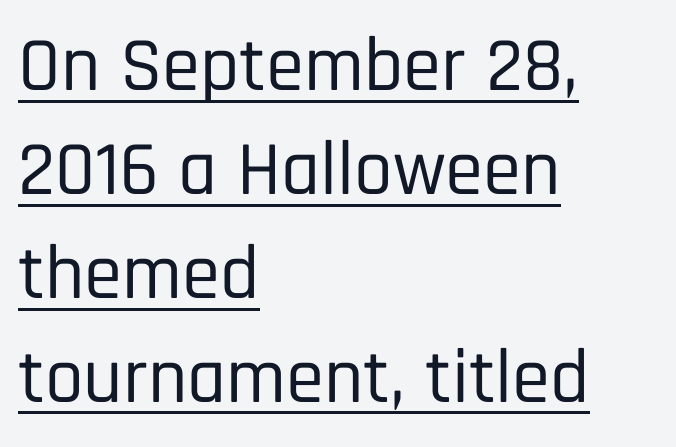
The image shows 77 px condensed sans-serif type, upright; set left-aligned, normal line spacing (1.35x), normal letter spacing, underlined; low stroke contrast and a large x-height.
